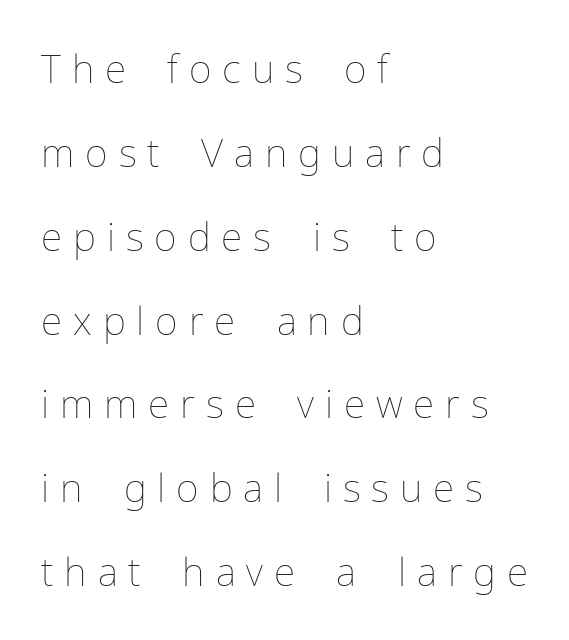
The image shows 39 px thin type, upright; set left-aligned, loose line spacing (2.15x), unusually wide letter spacing (+0.28 em), not underlined; low stroke contrast and a medium x-height.
